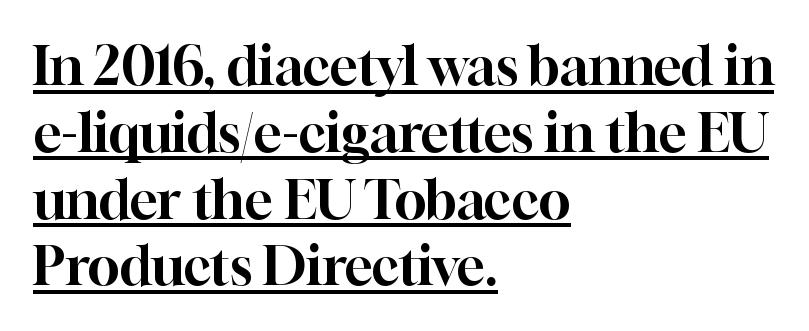
The image shows 53 px serif type, upright; set left-aligned, normal line spacing (1.26x), normal letter spacing, underlined; high stroke contrast and a medium x-height.
